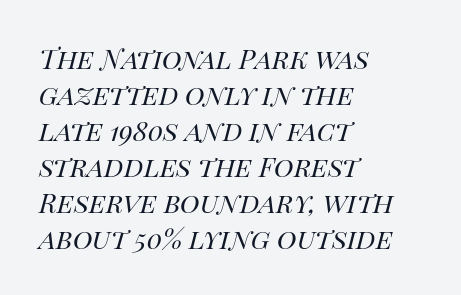
The image shows 27 px text type, italic (leaning right); set left-aligned, normal line spacing (1.33x), normal letter spacing, not underlined.
